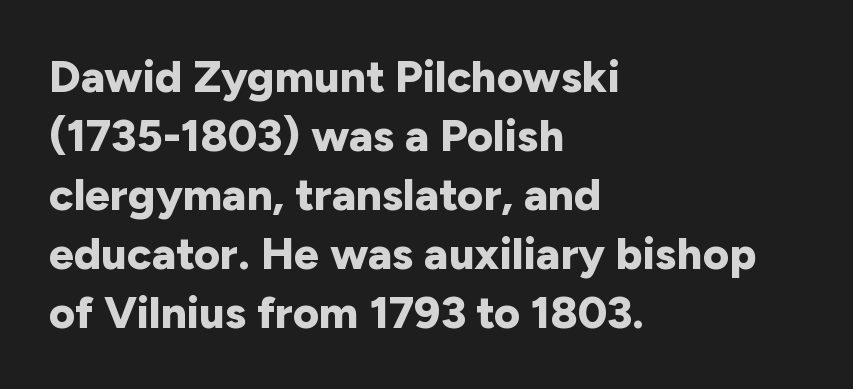
As a designer I'd log this as weight 700, bold. Underline: absent. Upright lettering throughout. Nope, no serifs anywhere on these letters.
